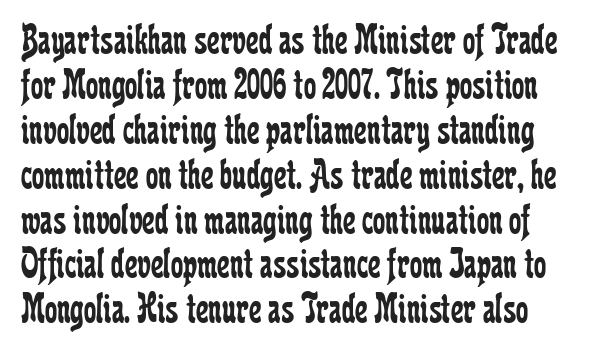
The image shows 44 px regular-weight, condensed serif type, upright; set tight line spacing (1.02x), normal letter spacing, not underlined; low stroke contrast and a medium x-height.
